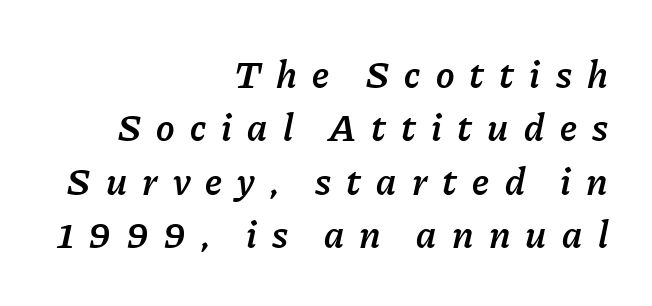
{"italic": "yes", "lean": "right", "slant_degrees": 11, "bold": "semi", "weight": "semibold", "width": "normal", "stroke_contrast": "low", "x_height": "medium", "monospaced": "no", "underline": "no", "align": "right", "line_spacing": "normal", "line_spacing_ratio": 1.37, "letter_spacing": "wide", "letter_spacing_em": 0.39, "glyph_px": 39}
